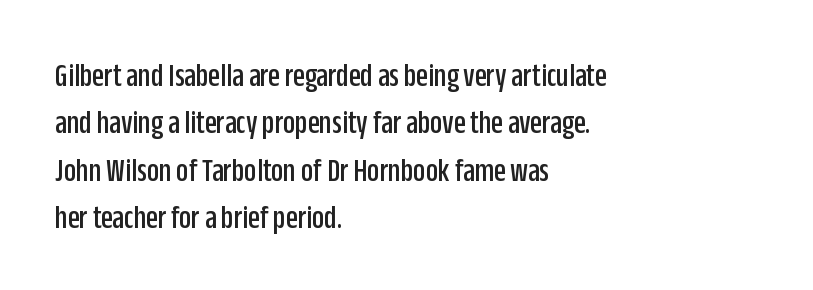
{"serif": "no", "italic": "no", "width": "condensed", "stroke_contrast": "low", "x_height": "large", "monospaced": "no", "underline": "no", "align": "left", "line_spacing": "normal", "line_spacing_ratio": 1.39, "letter_spacing": "normal", "letter_spacing_em": 0.0, "glyph_px": 34}
